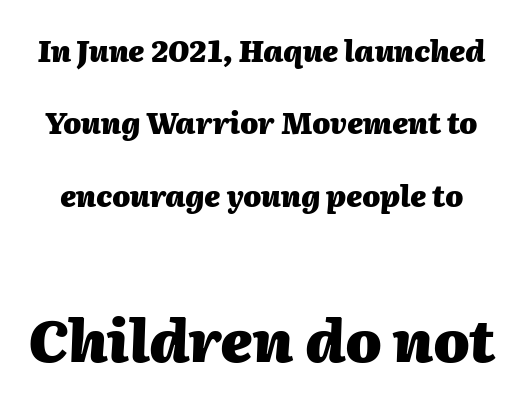
The image shows 58 px heavy type, italic (leaning right); set loose line spacing (2.5x), normal letter spacing, not underlined; the second (bottom) block is 2.0x larger; medium stroke contrast and a medium x-height.
